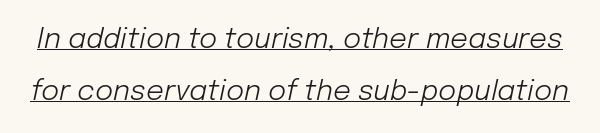
Q: Is the text bold? A: No.
Q: Is the text italic (slanted)? A: Yes, it leans right by about 12 degrees.
Q: Is the text underlined? A: Yes.
Q: Is the spacing between letters normal or unusually wide? A: Normal.
Q: Width (condensed, normal, or wide)? A: Normal.
Q: Stroke contrast? A: Low.
Q: x-height? A: Medium.
Q: Monospaced? A: No.
